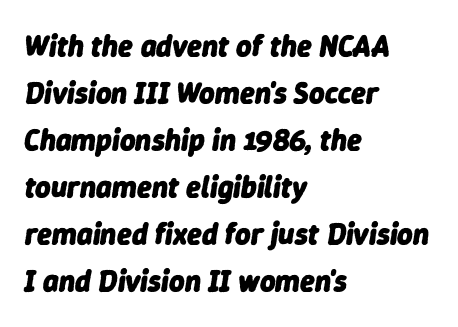
The image shows 30 px heavy type, italic (leaning right); set left-aligned, normal line spacing (1.57x), normal letter spacing, not underlined; low stroke contrast and a medium x-height.
